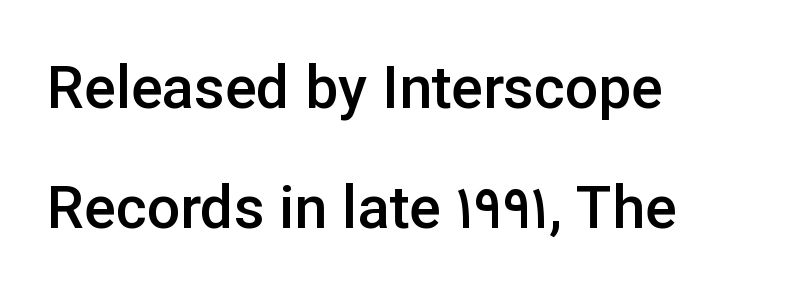
It's the straight-up-and-down kind of type. Rule under the text: the space is simply empty. Each line starts at the same left margin while the right side varies. The rendering keeps characters at their native spacing. The strokes are fattened partway — semibold, not bold.
